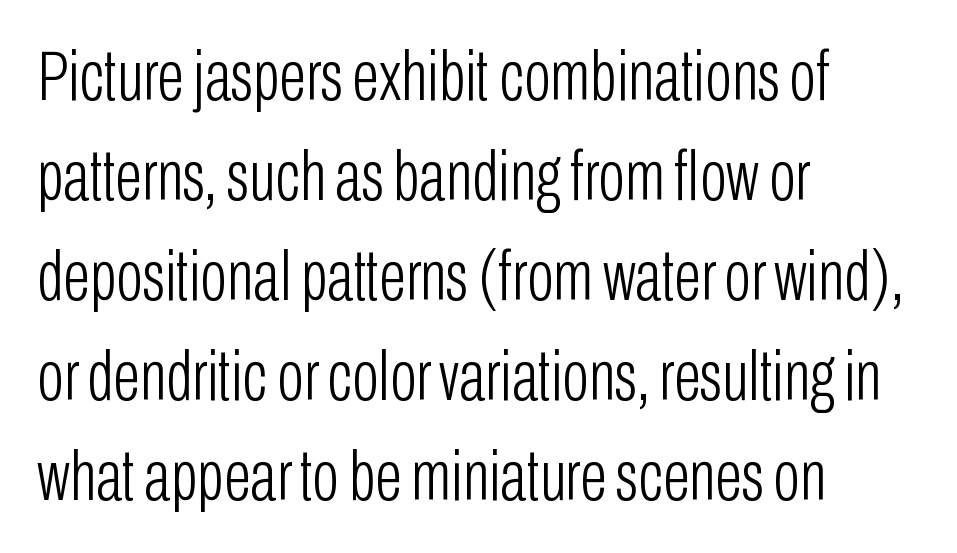
Reading down the block, your eye returns to a fixed left position each line. Nope, not italic — everything's standing straight. Note the varied advance widths — an 'i' is clearly narrower than an 'm'. Quick note: interline space is typical. Are there feet on the stems? There aren't — it's a sans.
